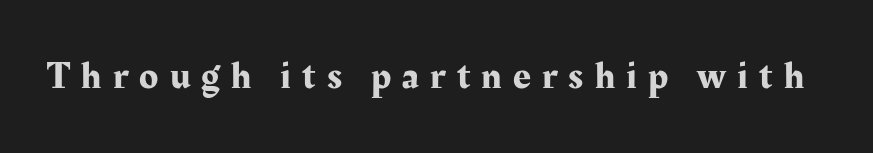
The image shows 39 px serif type, upright; set unusually wide letter spacing (+0.29 em), not underlined; medium stroke contrast and a medium x-height.
